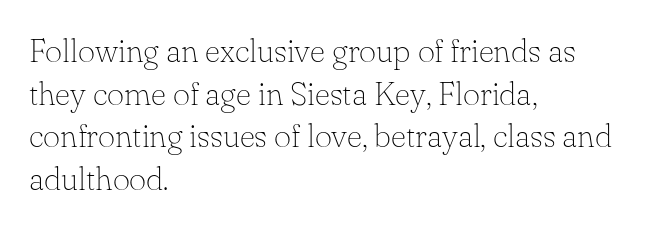
{"serif": "yes", "italic": "no", "bold": "no", "weight": "thin", "width": "normal", "stroke_contrast": "low", "x_height": "small", "monospaced": "no", "underline": "no", "align": "left", "line_spacing": "normal", "line_spacing_ratio": 1.29, "letter_spacing": "normal", "letter_spacing_em": 0.0, "glyph_px": 33}
